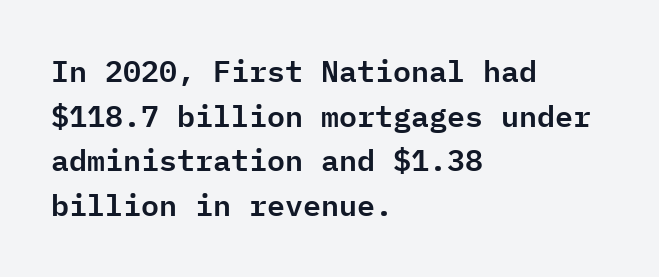
The setting favours the left margin, as ordinary paragraphs usually do. Designer's note — italics off, roman on. The tracking reads as untouched default to a designer's eye. Think of a typewriter: that constant character pitch is what you see here.
